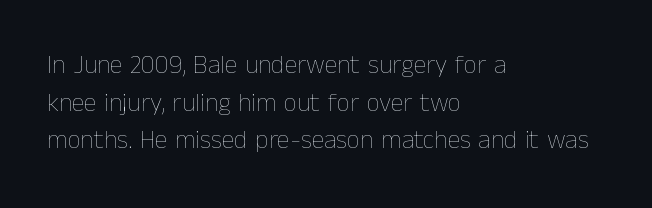
This sample is left-justified, so line endings fall wherever the words run out. Short note: letters normally spaced. These lines were composed using upright roman letters. Nothing heavy about these letters — not bold at all. The glyphs are unaccompanied by any horizontal stroke below them. Quick note: interline space is typical.
